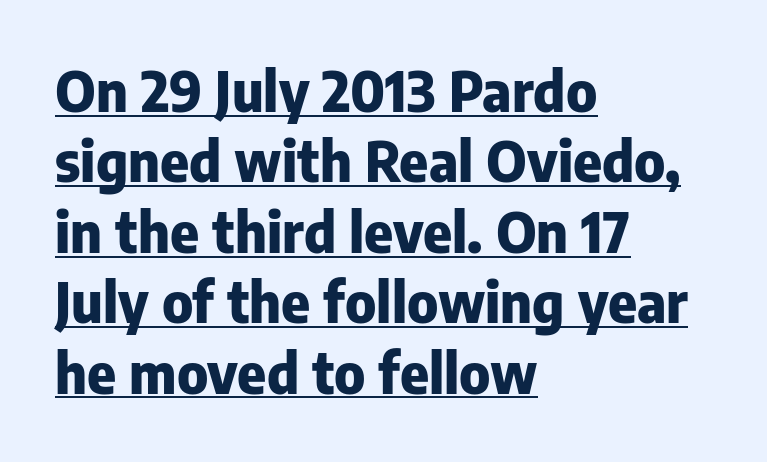
{"serif": "no", "italic": "no", "bold": "yes", "weight": "heavy", "width": "normal", "stroke_contrast": "low", "x_height": "medium", "monospaced": "no", "underline": "yes", "align": "left", "line_spacing": "normal", "line_spacing_ratio": 1.28, "letter_spacing": "normal", "letter_spacing_em": 0.0, "glyph_px": 55}
